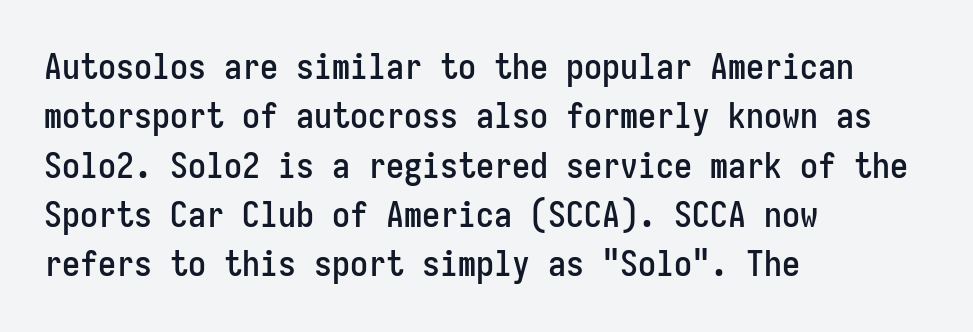
The image shows 36 px condensed sans-serif type, upright, monospaced; set left-aligned, normal line spacing (1.37x), normal letter spacing, not underlined; low stroke contrast and a medium x-height.
